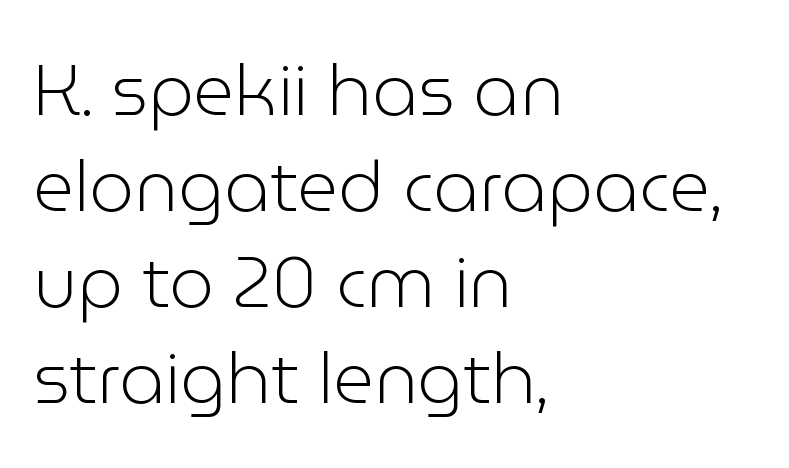
Honestly, the letter spacing is just normal — you wouldn't notice it. The font's upright variant was chosen for this text. Proportional: the letters do not fall into vertical columns. A light-to-regular cut is what we see here. Anything drawn beneath the words? Only blank space. Regular leading.
